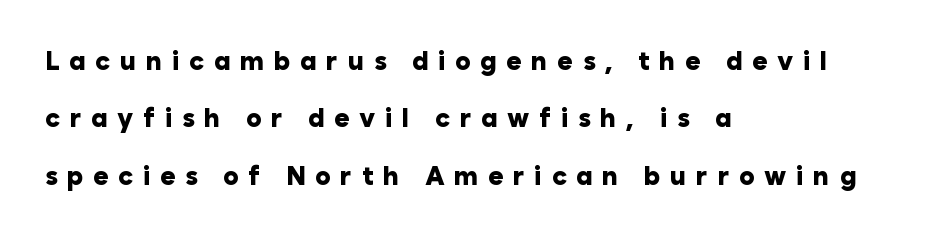
The image shows 26 px bold type, upright; set left-aligned, loose line spacing (2.21x), unusually wide letter spacing (+0.37 em), not underlined.
